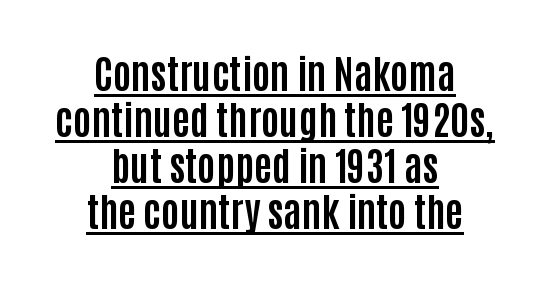
These lines are rendered in a variable-pitch font. Italic? Not at all — the glyphs are vertical. The paragraph shown floats in the horizontal middle. In terms of weight, the rendering is a true, heavy bold. A typesetter would label this face a sans. Tracking here is standard; glyphs follow each other at the usual distance.
